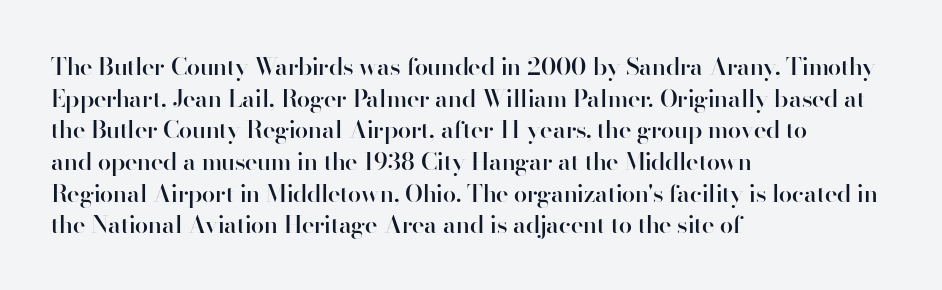
Q: Is the text bold? A: Semi-bold.
Q: Is the text italic (slanted)? A: No, it is upright.
Q: Is the text underlined? A: No.
Q: How is the paragraph aligned? A: Left-aligned.
Q: Is the spacing between letters normal or unusually wide? A: Normal.
Q: Is the spacing between lines tight, normal or loose? A: Normal.
